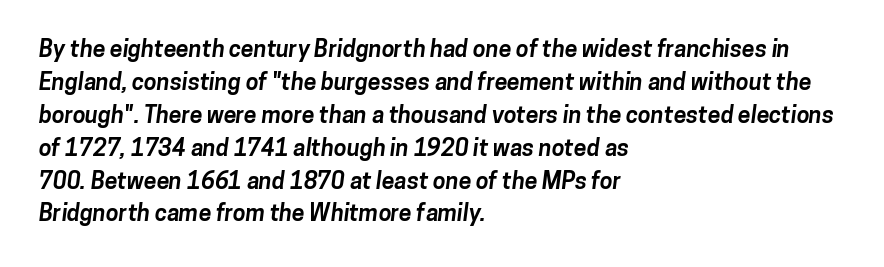
Check the space under the baseline: it is left empty. These lines carry a lot of weight — the face is fully bold. Compared with a centered layout, this one pins lines to the left instead. The horizontal fit of the characters is conventional and even. Interline gaps are of average width in this sample.
